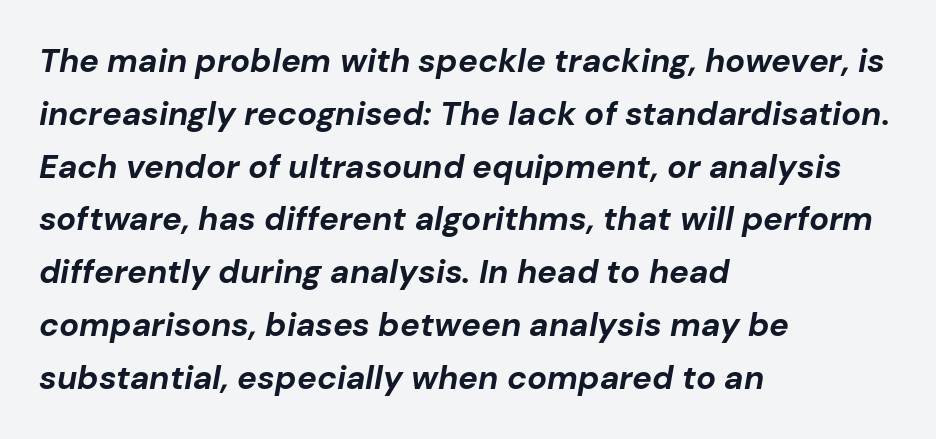
Heft: maximum for text — a bold. The block of text has a typical density, with ordinary space between rows. Only glyphs here, with clear space below each row. Notice how the stems are inclined rather than vertical — that's the hallmark of italics. Typeset ragged right — the left edge is the straight one. Here the designer chose a conventional face with non-uniform glyph widths.
